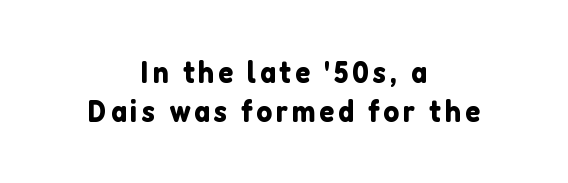
Q: Is the text italic (slanted)? A: No, it is upright.
Q: Is the typeface a serif or a sans-serif typeface? A: Sans-serif.
Q: Is the text underlined? A: No.
Q: How is the paragraph aligned? A: Centered.
Q: Is the spacing between lines tight, normal or loose? A: Normal.
Q: Width (condensed, normal, or wide)? A: Normal.
Q: Stroke contrast? A: Low.
Q: x-height? A: Medium.
Q: Monospaced? A: No.
